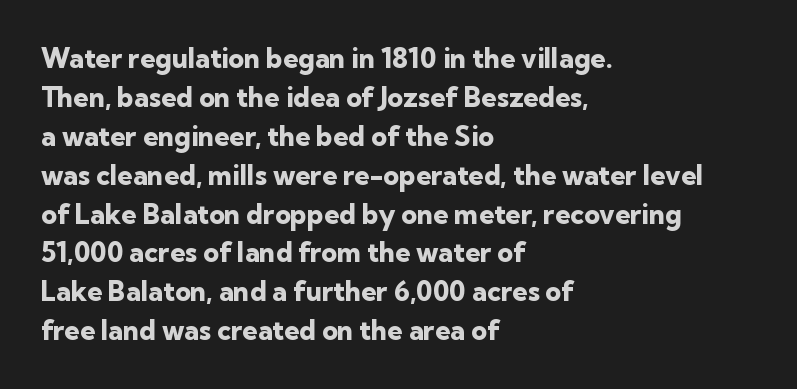
The image shows 27 px bold type, upright; set left-aligned, normal line spacing (1.44x), normal letter spacing, not underlined.
